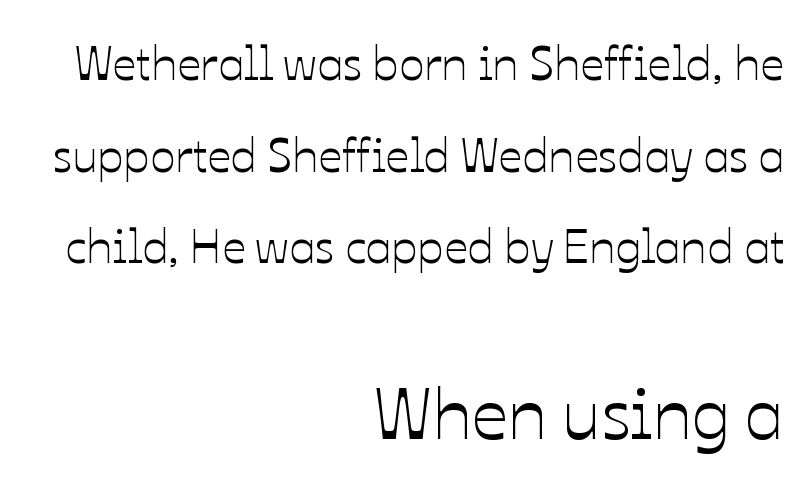
The image shows 71 px text type, upright; set right-aligned, loose line spacing (1.95x), normal letter spacing, not underlined; the second (bottom) block is 1.51x larger; low stroke contrast and a medium x-height.
